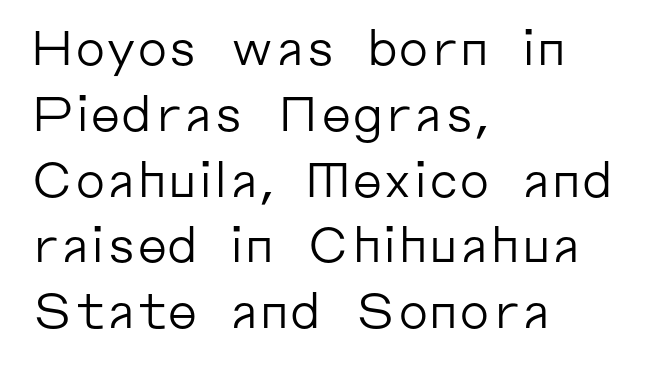
Q: Is the text bold? A: No.
Q: Is the text italic (slanted)? A: No, it is upright.
Q: Is the typeface a serif or a sans-serif typeface? A: Sans-serif.
Q: Is the text underlined? A: No.
Q: How is the paragraph aligned? A: Left-aligned.
Q: Is the spacing between letters normal or unusually wide? A: Normal.
Q: Is the spacing between lines tight, normal or loose? A: Normal.
Q: Width (condensed, normal, or wide)? A: Normal.
Q: Stroke contrast? A: Low.
Q: x-height? A: Medium.
Q: Monospaced? A: No.
